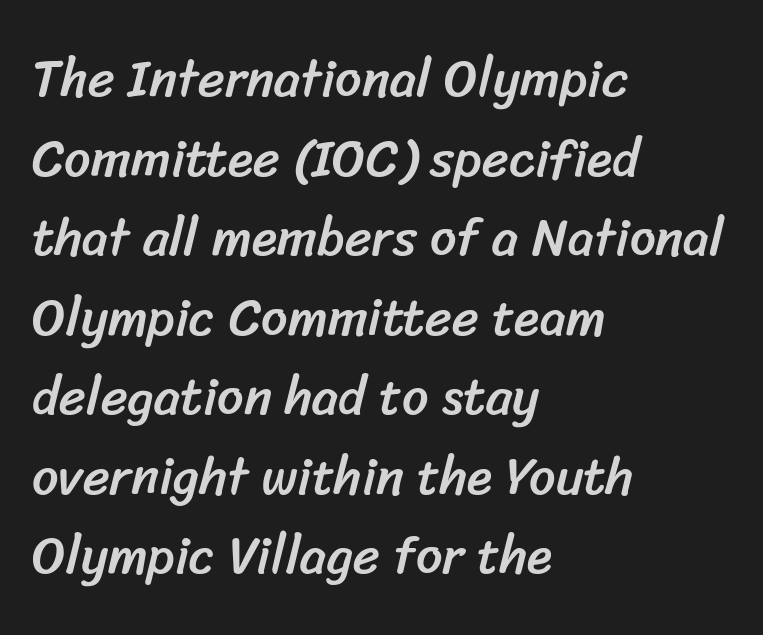
The letterforms sit shoulder to shoulder at normal distance. The font family rendered here belongs to the sans-serif group. Line starts are locked; line ends wander. A bare baseline throughout the passage. This block has exactly the height ordinary leading produces. Character widths vary here, with narrow letters taking less room than wide ones.
